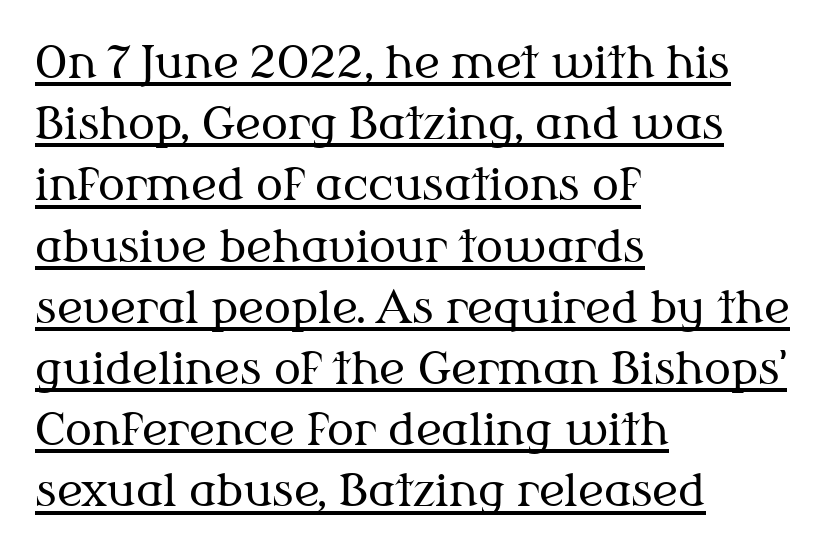
Q: Is the text bold? A: No.
Q: Is the text italic (slanted)? A: No, it is upright.
Q: Is the typeface a serif or a sans-serif typeface? A: Serif.
Q: Is the text underlined? A: Yes.
Q: How is the paragraph aligned? A: Left-aligned.
Q: Is the spacing between letters normal or unusually wide? A: Normal.
Q: Is the spacing between lines tight, normal or loose? A: Normal.
Q: Width (condensed, normal, or wide)? A: Normal.
Q: Stroke contrast? A: Medium.
Q: x-height? A: Medium.
Q: Monospaced? A: No.
